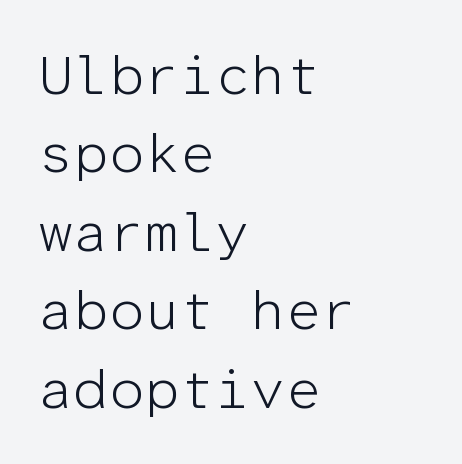
{"serif": "no", "italic": "no", "bold": "no", "weight": "light", "width": "normal", "stroke_contrast": "low", "x_height": "medium", "monospaced": "yes", "underline": "no", "align": "left", "line_spacing": "normal", "line_spacing_ratio": 1.4, "letter_spacing": "normal", "letter_spacing_em": 0.0, "glyph_px": 56}
